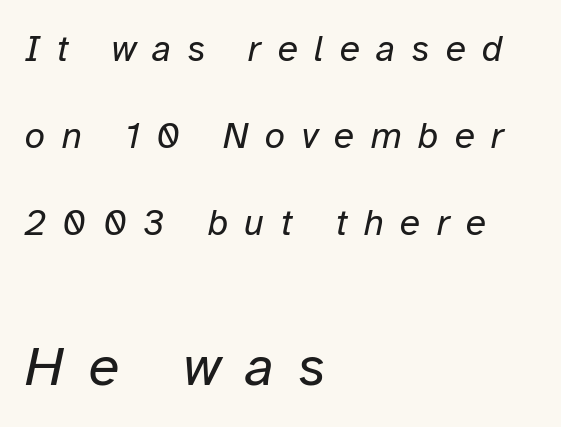
Q: Is the text bold? A: No.
Q: Is the text italic (slanted)? A: Yes, it leans right by about 12 degrees.
Q: Is the text underlined? A: No.
Q: How is the paragraph aligned? A: Left-aligned.
Q: Is the spacing between letters normal or unusually wide? A: Unusually wide.
Q: Is the spacing between lines tight, normal or loose? A: Loose.
Q: Which block of text is set in a larger size, the first (top) or the second (bottom)? A: The second (bottom) one.
Q: Width (condensed, normal, or wide)? A: Normal.
Q: Stroke contrast? A: Low.
Q: x-height? A: Medium.
Q: Monospaced? A: No.
